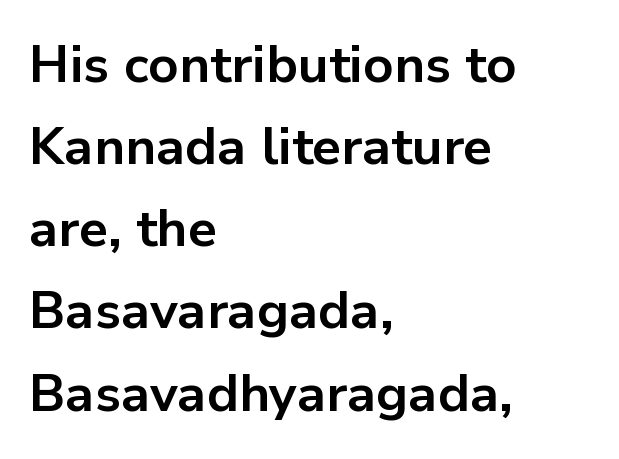
The image shows 52 px bold sans-serif type, upright; set left-aligned, normal line spacing (1.58x), normal letter spacing, not underlined; low stroke contrast and a medium x-height.
